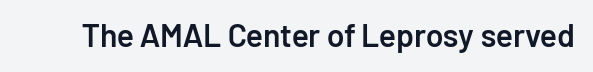
Ordinary non-slanted type is in use. You could not count columns in this text — the font is proportionally spaced. A sans-serif font was chosen for this passage. Stems and bowls a touch heavier than normal — semibold.
